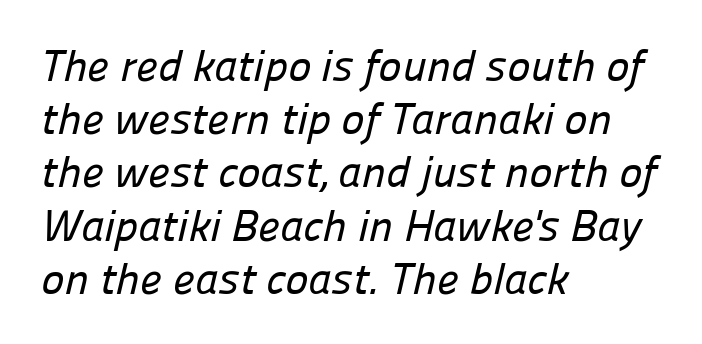
Q: Is the typeface a serif or a sans-serif typeface? A: Sans-serif.
Q: Is the text underlined? A: No.
Q: How is the paragraph aligned? A: Left-aligned.
Q: Is the spacing between letters normal or unusually wide? A: Normal.
Q: Width (condensed, normal, or wide)? A: Normal.
Q: Stroke contrast? A: Low.
Q: x-height? A: Medium.
Q: Monospaced? A: No.
